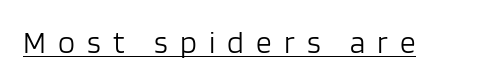
The image shows 31 px light sans-serif type, upright; set unusually wide letter spacing (+0.39 em), underlined; low stroke contrast and a large x-height.
